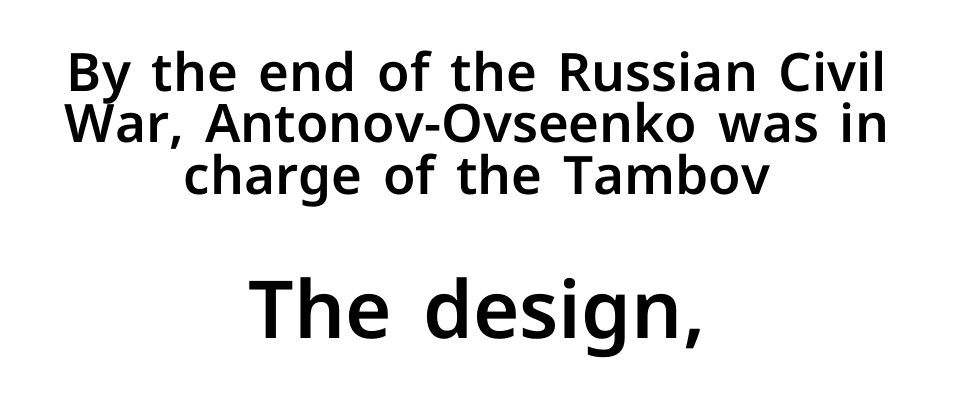
The rendering keeps characters at their native spacing. Typeset on center — no edge is straight. This sample uses an upright cut, with every glyph sitting square on the baseline. The face used here is proportionally spaced, like ordinary book or web type. The vertical gap from one line to the next is small.
